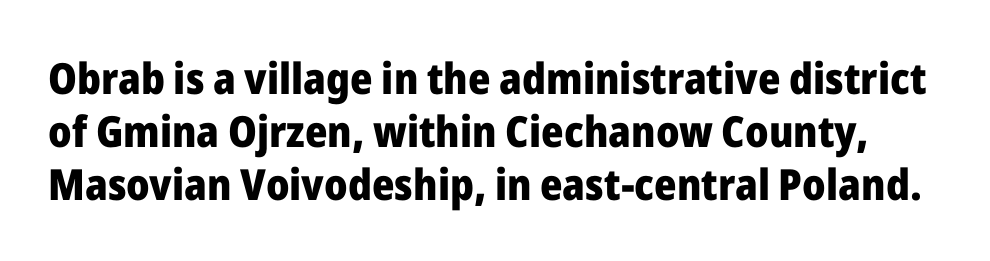
This sample uses a sans-serif face. Does the weight exceed regular? Yes, all the way to bold. This is roman type, the default non-slanted kind. Do the characters align in a grid? No, the font is proportional.
